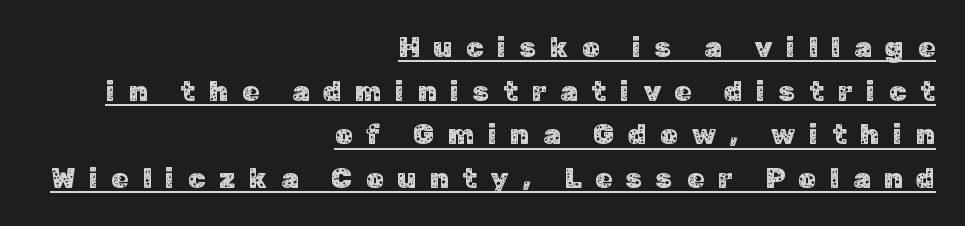
Q: Is the text italic (slanted)? A: No, it is upright.
Q: Is the typeface a serif or a sans-serif typeface? A: Sans-serif.
Q: Is the text underlined? A: Yes.
Q: How is the paragraph aligned? A: Right-aligned.
Q: Is the spacing between letters normal or unusually wide? A: Unusually wide.
Q: Is the spacing between lines tight, normal or loose? A: Normal.
Q: Width (condensed, normal, or wide)? A: Normal.
Q: Stroke contrast? A: Low.
Q: x-height? A: Medium.
Q: Monospaced? A: No.
